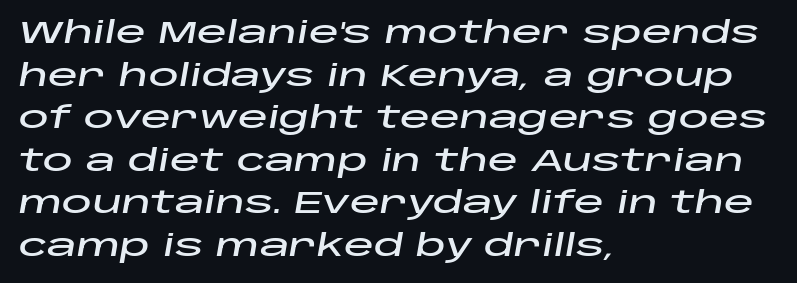
The lines sit at an ordinary, default distance from one another. Looking at the ascenders, they clearly lean. Layout note: lines flush left. Check under the words: just untouched page.
